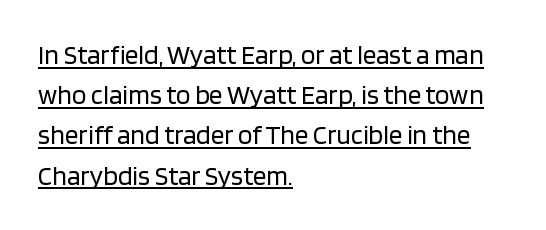
Observe the ordinary spacing: letters are neighbours, not strangers. Ascenders rise straight up at ninety degrees. Emphasis is given by a line drawn under the lettering. A quiet, ordinary-to-light weight characterises the typeface. These lines are set flush left with a ragged right edge. Quick note: interline space is typical.
